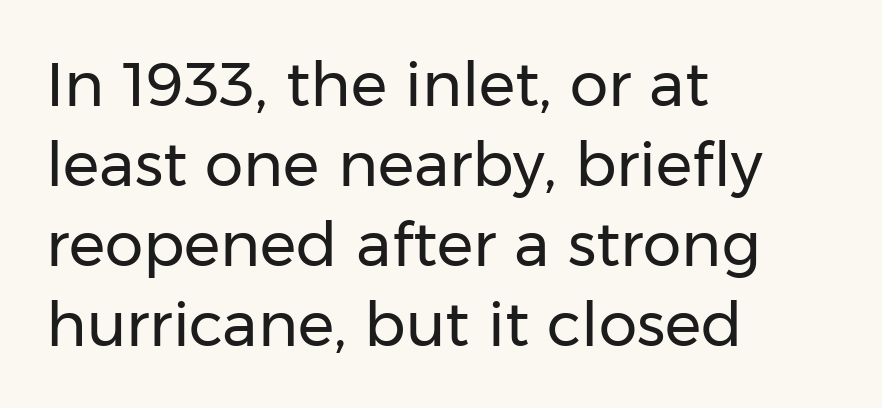
{"serif": "no", "italic": "no", "bold": "no", "weight": "regular", "width": "normal", "stroke_contrast": "low", "x_height": "medium", "monospaced": "no", "underline": "no", "align": "left", "line_spacing": "normal", "line_spacing_ratio": 1.31, "letter_spacing": "normal", "letter_spacing_em": 0.0, "glyph_px": 61}
